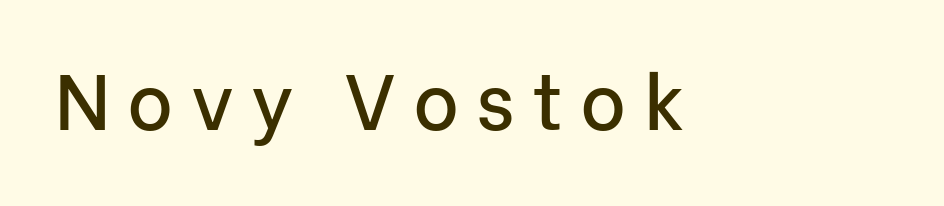
The image shows 78 px sans-serif type, upright; set unusually wide letter spacing (+0.22 em), not underlined; low stroke contrast and a medium x-height.
